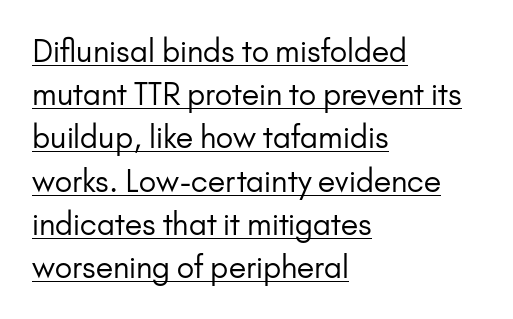
The image shows 30 px regular-weight sans-serif type, upright; set left-aligned, normal line spacing (1.44x), normal letter spacing, underlined; low stroke contrast and a small x-height.
